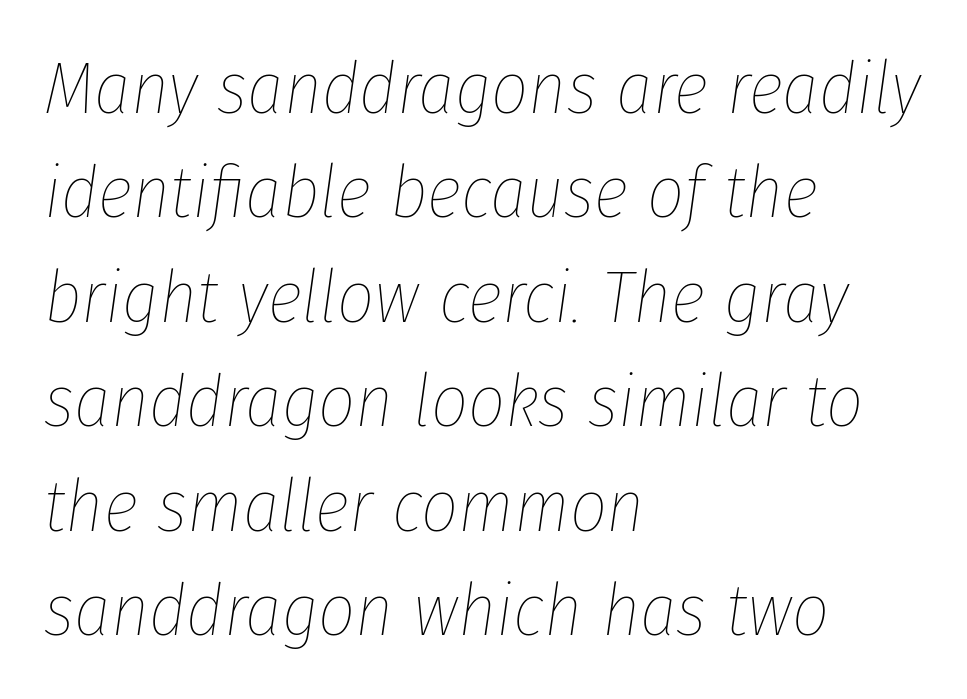
The image shows 73 px thin, condensed type, italic (leaning right); set left-aligned, normal line spacing (1.43x), normal letter spacing, not underlined; low stroke contrast and a medium x-height.
